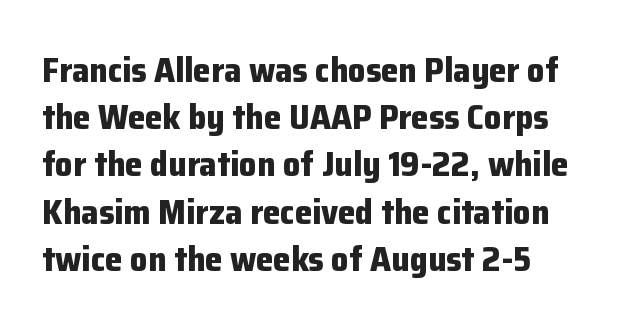
{"serif": "no", "italic": "no", "bold": "yes", "weight": "bold", "width": "normal", "stroke_contrast": "low", "x_height": "medium", "monospaced": "no", "underline": "no", "line_spacing": "normal", "line_spacing_ratio": 1.35, "letter_spacing": "normal", "letter_spacing_em": 0.0, "glyph_px": 35}
